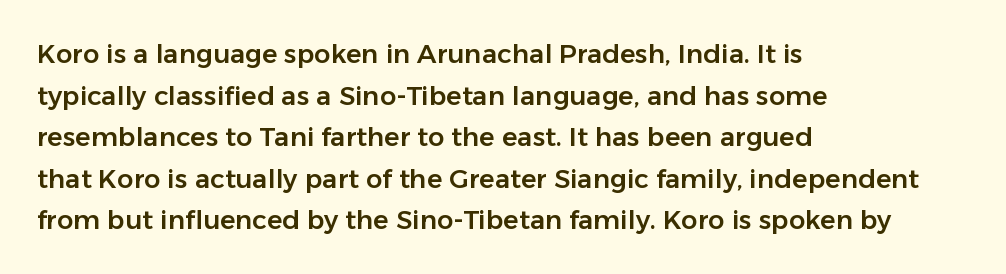
{"italic": "no", "underline": "no", "align": "left", "line_spacing": "normal", "line_spacing_ratio": 1.6, "letter_spacing": "normal", "letter_spacing_em": 0.0, "glyph_px": 26}
